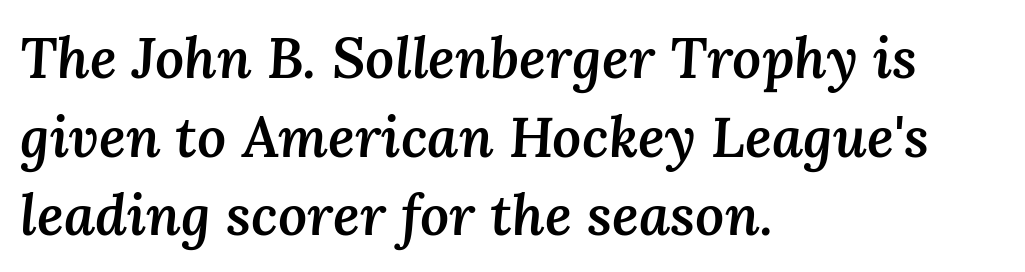
The image shows 57 px semibold type, italic (leaning right); set left-aligned, normal line spacing (1.38x), normal letter spacing, not underlined; medium stroke contrast and a medium x-height.
